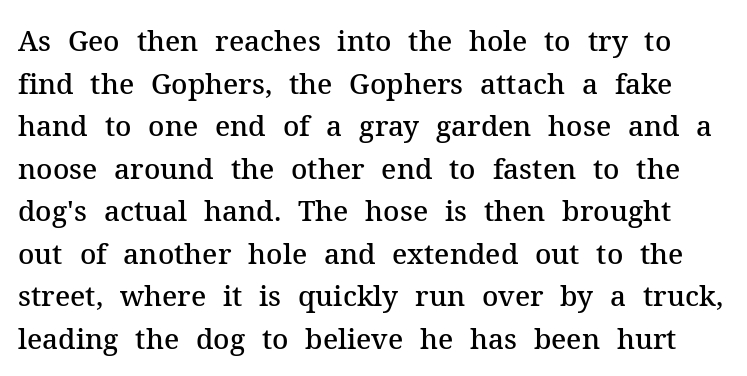
{"serif": "yes", "italic": "no", "bold": "semi", "weight": "semibold", "width": "normal", "stroke_contrast": "medium", "x_height": "medium", "monospaced": "no", "underline": "no", "line_spacing": "normal", "line_spacing_ratio": 1.52, "letter_spacing": "normal", "letter_spacing_em": 0.0, "glyph_px": 28}
